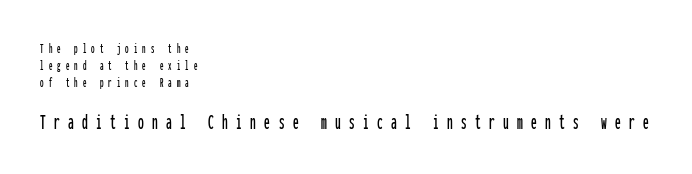
Q: Is the text italic (slanted)? A: No, it is upright.
Q: Is the text underlined? A: No.
Q: How is the paragraph aligned? A: Left-aligned.
Q: Is the spacing between letters normal or unusually wide? A: Unusually wide.
Q: Which block of text is set in a larger size, the first (top) or the second (bottom)? A: The second (bottom) one.
